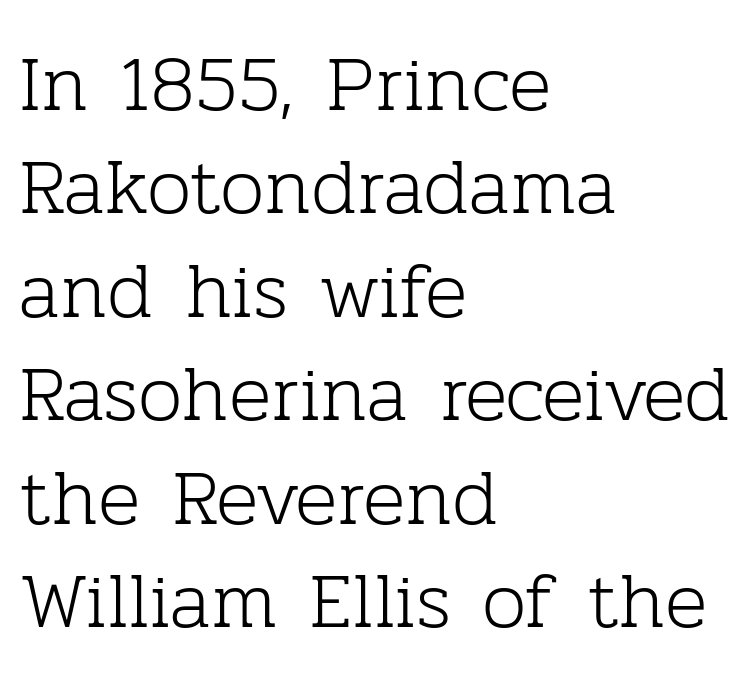
You could not count columns in this text — the font is proportionally spaced. Caption: multi-line text, flush left, ragged right. The designer went with a serif here, giving each stem small feet. This sample keeps an unexceptional amount of space between lines. Standard letterfit; no display-style spreading of the glyphs. This rendering features lettering with no underline.
